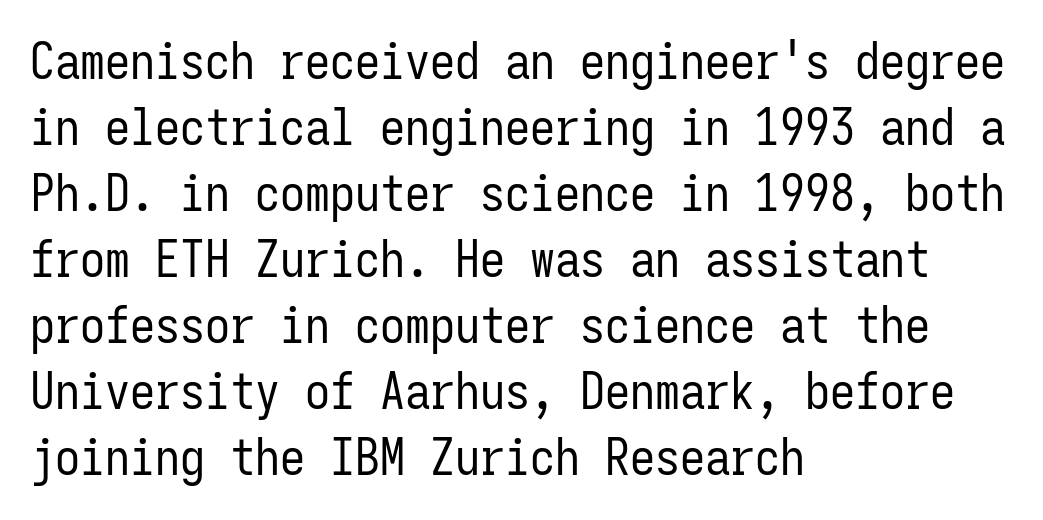
{"serif": "no", "italic": "no", "bold": "no", "weight": "regular", "width": "condensed", "stroke_contrast": "low", "x_height": "medium", "monospaced": "yes", "underline": "no", "align": "left", "line_spacing": "normal", "line_spacing_ratio": 1.32, "letter_spacing": "normal", "letter_spacing_em": 0.0, "glyph_px": 50}
